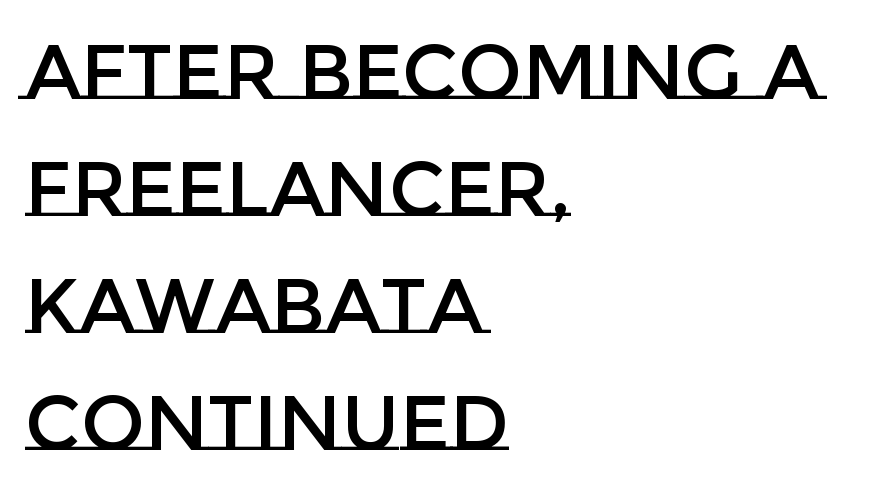
The image shows 76 px text type, upright; set left-aligned, normal line spacing (1.54x), normal letter spacing, not underlined; low stroke contrast and a large x-height.
